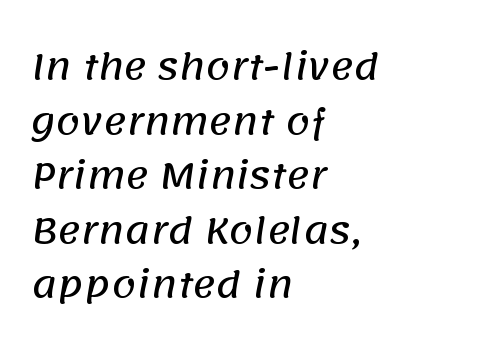
Q: Is the typeface a serif or a sans-serif typeface? A: Sans-serif.
Q: Is the text underlined? A: No.
Q: How is the paragraph aligned? A: Left-aligned.
Q: Is the spacing between letters normal or unusually wide? A: Normal.
Q: Is the spacing between lines tight, normal or loose? A: Normal.
Q: Width (condensed, normal, or wide)? A: Normal.
Q: Stroke contrast? A: Low.
Q: x-height? A: Large.
Q: Monospaced? A: No.
